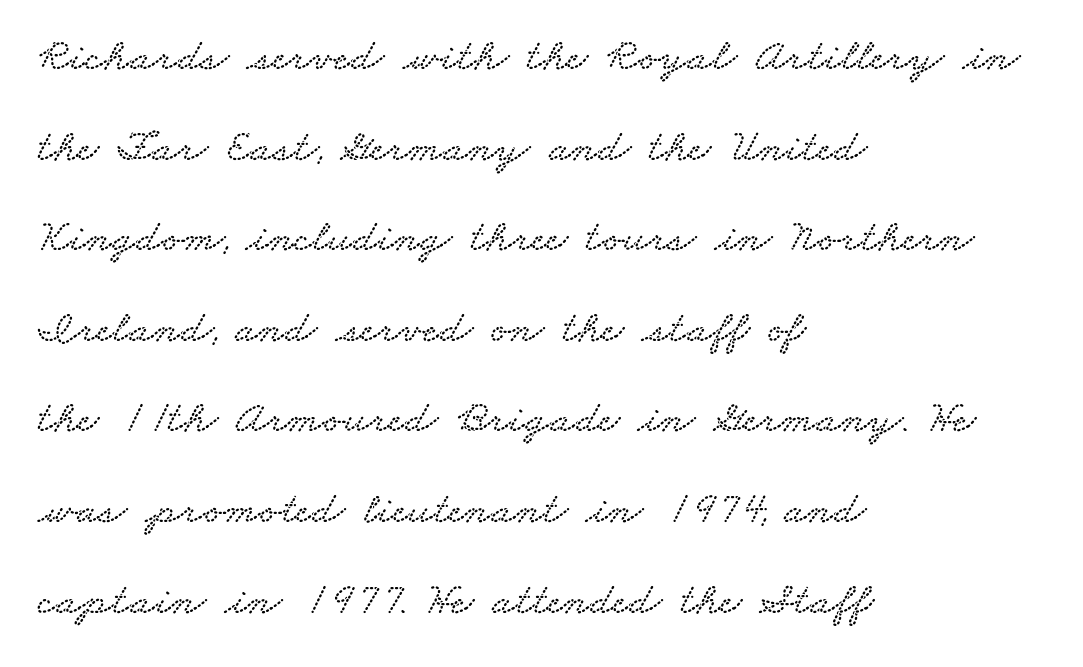
{"serif": "yes", "width": "wide", "stroke_contrast": "low", "x_height": "small", "monospaced": "no", "underline": "no", "align": "left", "line_spacing": "loose", "line_spacing_ratio": 1.97, "letter_spacing": "normal", "letter_spacing_em": 0.0, "glyph_px": 46}
